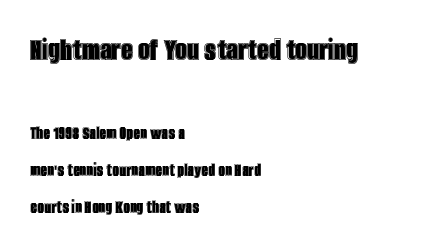
The image shows 33 px condensed type, upright; set left-aligned, loose line spacing (1.95x), normal letter spacing, not underlined; the first (top) block is 1.74x larger; a large x-height.
